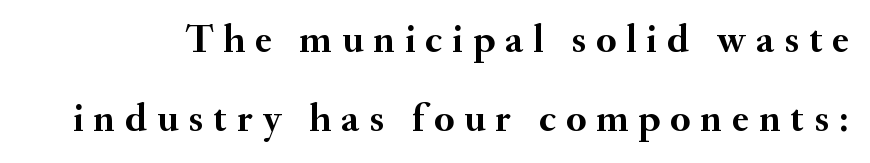
The image shows 40 px semibold serif type, upright; set loose line spacing (1.98x), unusually wide letter spacing (+0.25 em), not underlined; medium stroke contrast and a small x-height.
